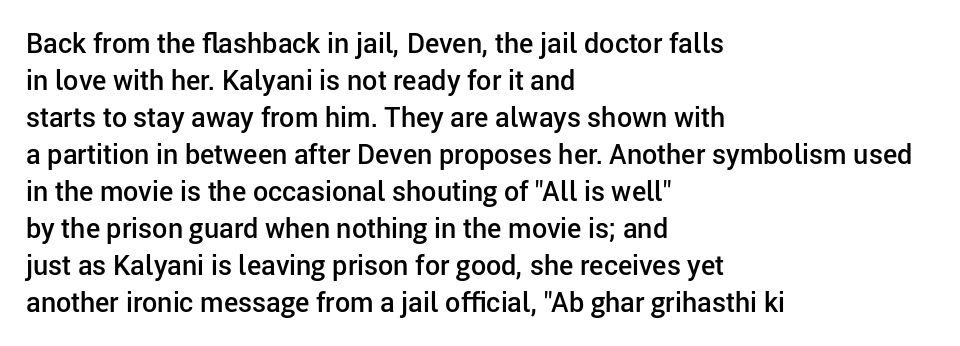
Q: Is the text bold? A: Semi-bold.
Q: Is the text italic (slanted)? A: No, it is upright.
Q: Is the text underlined? A: No.
Q: How is the paragraph aligned? A: Left-aligned.
Q: Is the spacing between letters normal or unusually wide? A: Normal.
Q: Is the spacing between lines tight, normal or loose? A: Normal.
